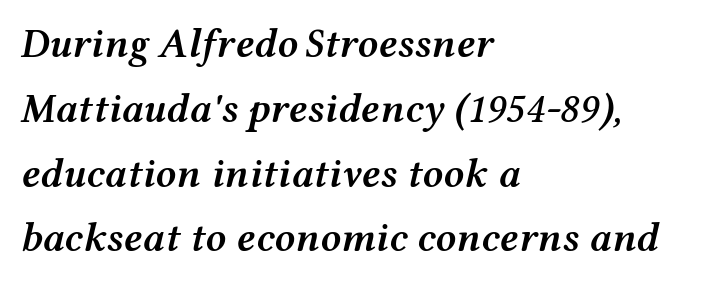
The image shows 41 px semibold, wide type, italic (leaning right); set left-aligned, normal line spacing (1.58x), normal letter spacing, not underlined; medium stroke contrast and a medium x-height.
